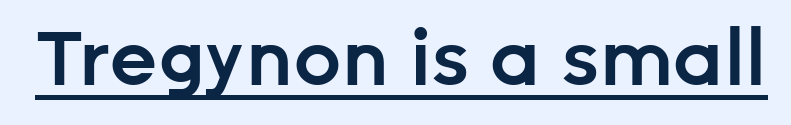
{"serif": "no", "italic": "no", "bold": "semi", "weight": "semibold", "width": "normal", "stroke_contrast": "low", "x_height": "medium", "monospaced": "no", "underline": "yes", "letter_spacing": "normal", "letter_spacing_em": 0.0, "glyph_px": 76}
